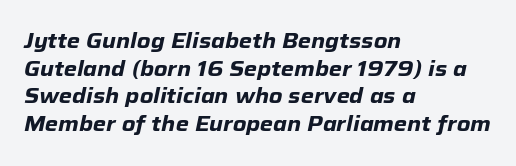
Q: Is the text bold? A: Yes.
Q: Is the text italic (slanted)? A: Yes, it leans right by about 12 degrees.
Q: Is the text underlined? A: No.
Q: How is the paragraph aligned? A: Left-aligned.
Q: Is the spacing between letters normal or unusually wide? A: Normal.
Q: Is the spacing between lines tight, normal or loose? A: Normal.
